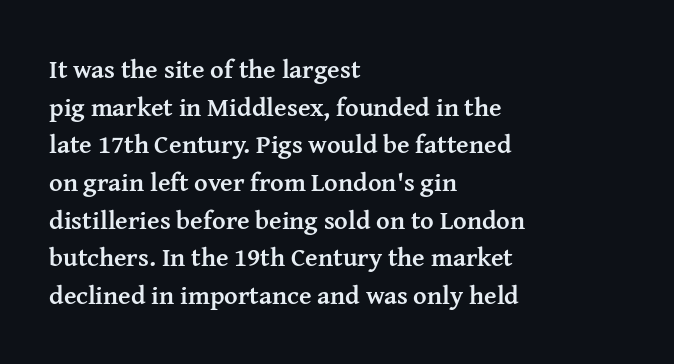
{"italic": "no", "bold": "yes", "underline": "no", "align": "left", "line_spacing": "normal", "line_spacing_ratio": 1.45, "letter_spacing": "normal", "letter_spacing_em": 0.0, "glyph_px": 26}
